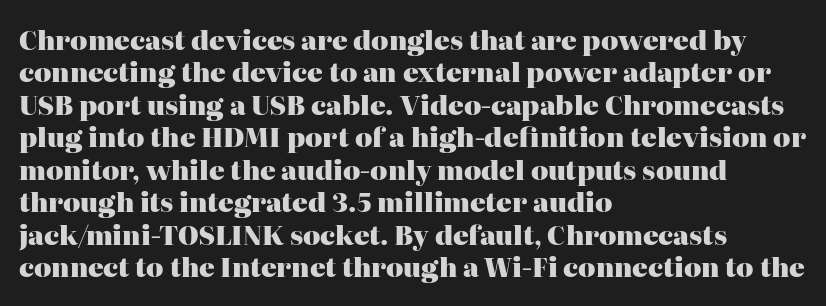
Interline gaps are of average width in this sample. Words float on clear page, feet unadorned. Weight check: bold — yes, fully. These lines were composed using upright roman letters.
